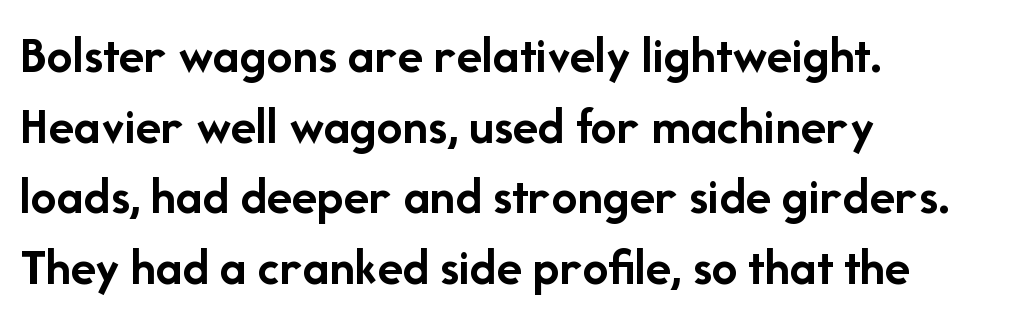
{"serif": "no", "italic": "no", "bold": "yes", "weight": "semibold", "width": "normal", "stroke_contrast": "low", "x_height": "medium", "monospaced": "no", "underline": "no", "align": "left", "line_spacing": "normal", "line_spacing_ratio": 1.36, "letter_spacing": "normal", "letter_spacing_em": 0.0, "glyph_px": 52}
